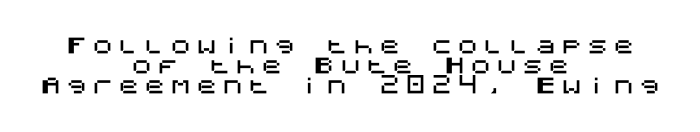
No word sits above an underline. Every character sits straight up, as roman type does. Caption: multi-line text, centered on the measure. Summary of vertical rhythm: compact, with narrow interline spacing. Spacing between characters has been opened up far beyond the box default.
